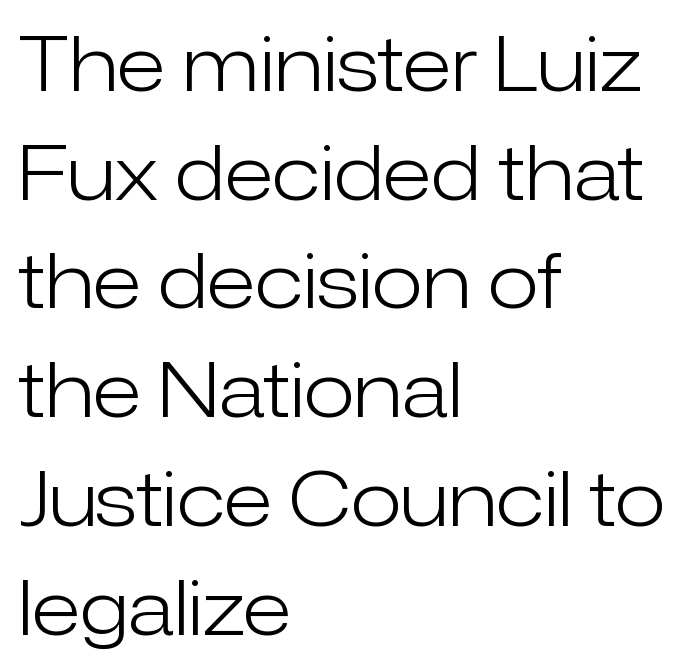
{"serif": "no", "italic": "no", "bold": "no", "weight": "light", "width": "normal", "stroke_contrast": "low", "x_height": "medium", "monospaced": "no", "underline": "no", "align": "left", "line_spacing": "normal", "line_spacing_ratio": 1.45, "letter_spacing": "normal", "letter_spacing_em": 0.0, "glyph_px": 75}
